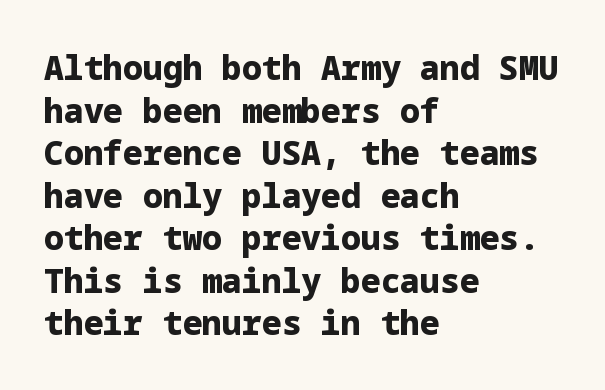
Q: Is the text bold? A: Yes.
Q: Is the text italic (slanted)? A: No, it is upright.
Q: Is the typeface a serif or a sans-serif typeface? A: Sans-serif.
Q: Is the text underlined? A: No.
Q: How is the paragraph aligned? A: Left-aligned.
Q: Is the spacing between letters normal or unusually wide? A: Normal.
Q: Is the spacing between lines tight, normal or loose? A: Normal.
Q: Width (condensed, normal, or wide)? A: Normal.
Q: Stroke contrast? A: Low.
Q: x-height? A: Medium.
